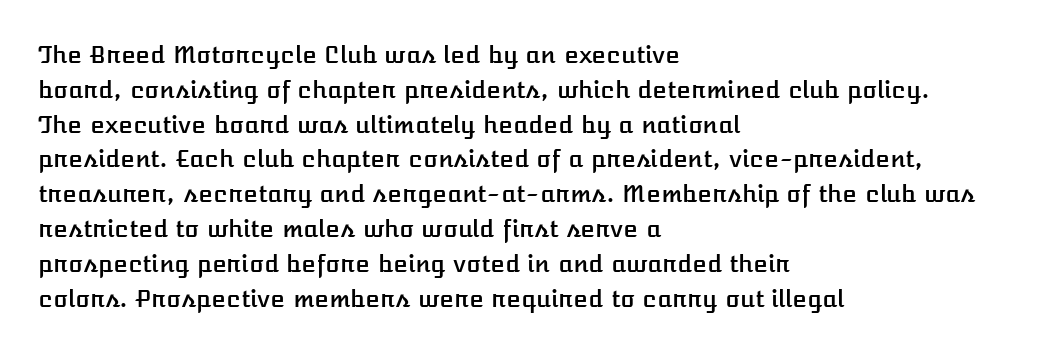
{"italic": "no", "underline": "no", "align": "left", "line_spacing": "normal", "line_spacing_ratio": 1.45, "letter_spacing": "normal", "letter_spacing_em": 0.0, "glyph_px": 24}
